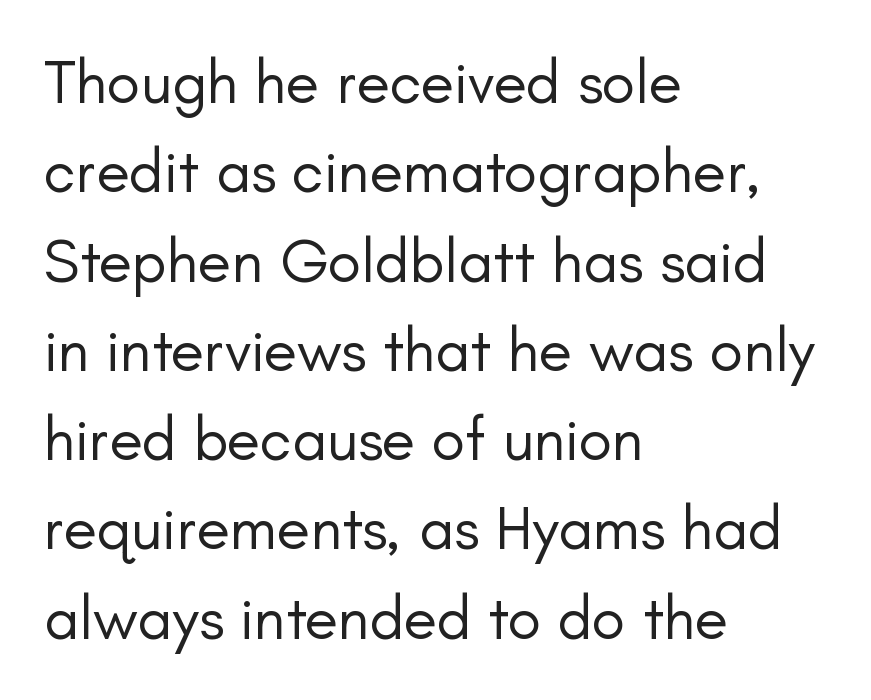
Q: Is the text bold? A: No.
Q: Is the text italic (slanted)? A: No, it is upright.
Q: Is the typeface a serif or a sans-serif typeface? A: Sans-serif.
Q: Is the text underlined? A: No.
Q: How is the paragraph aligned? A: Left-aligned.
Q: Is the spacing between letters normal or unusually wide? A: Normal.
Q: Is the spacing between lines tight, normal or loose? A: Normal.
Q: Width (condensed, normal, or wide)? A: Normal.
Q: Stroke contrast? A: Low.
Q: x-height? A: Small.
Q: Monospaced? A: No.
